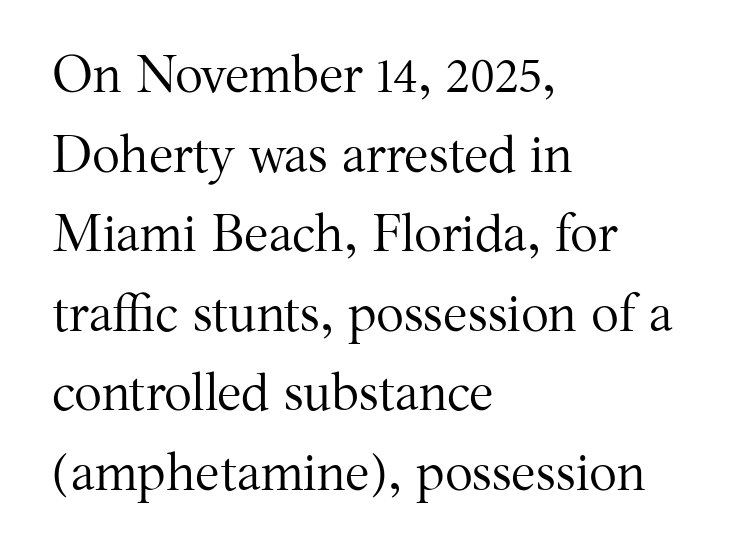
{"serif": "yes", "italic": "no", "bold": "no", "weight": "regular", "width": "normal", "stroke_contrast": "medium", "x_height": "medium", "monospaced": "no", "underline": "no", "align": "left", "line_spacing": "normal", "line_spacing_ratio": 1.53, "letter_spacing": "normal", "letter_spacing_em": 0.0, "glyph_px": 52}
